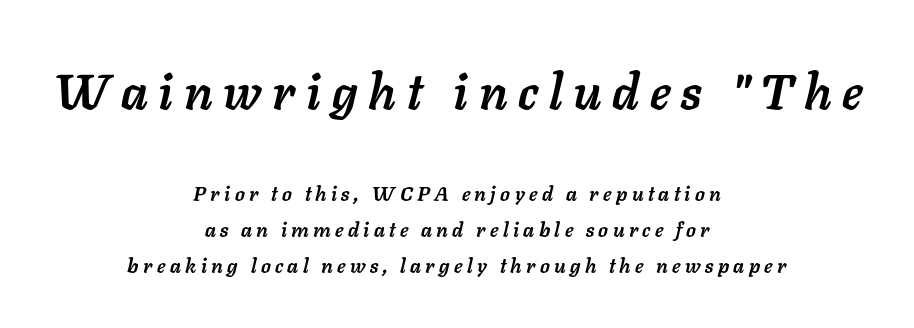
Q: Is the text bold? A: Yes.
Q: Is the text italic (slanted)? A: Yes, it leans right by about 11 degrees.
Q: Is the text underlined? A: No.
Q: How is the paragraph aligned? A: Centered.
Q: Is the spacing between letters normal or unusually wide? A: Unusually wide.
Q: Which block of text is set in a larger size, the first (top) or the second (bottom)? A: The first (top) one.
Q: Width (condensed, normal, or wide)? A: Normal.
Q: Stroke contrast? A: Low.
Q: x-height? A: Medium.
Q: Monospaced? A: No.
